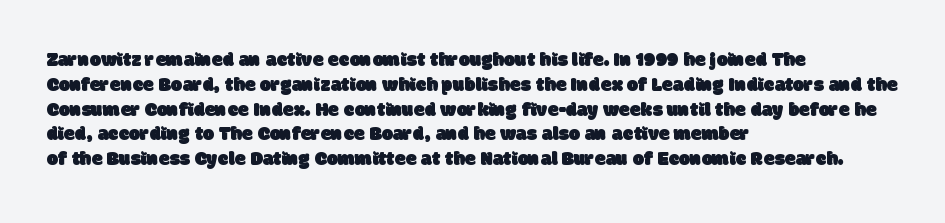
Q: Is the text underlined? A: No.
Q: How is the paragraph aligned? A: Left-aligned.
Q: Is the spacing between letters normal or unusually wide? A: Normal.
